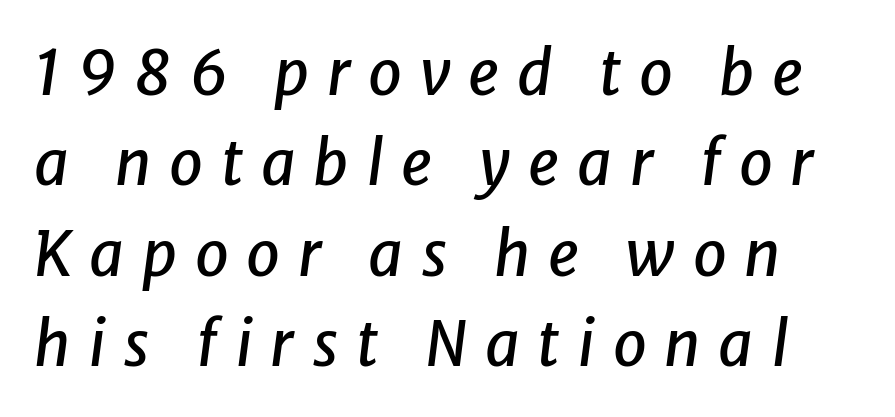
{"italic": "yes", "lean": "right", "slant_degrees": 8, "width": "normal", "stroke_contrast": "low", "x_height": "medium", "monospaced": "no", "underline": "no", "line_spacing": "normal", "line_spacing_ratio": 1.48, "letter_spacing": "wide", "letter_spacing_em": 0.29, "glyph_px": 61}
